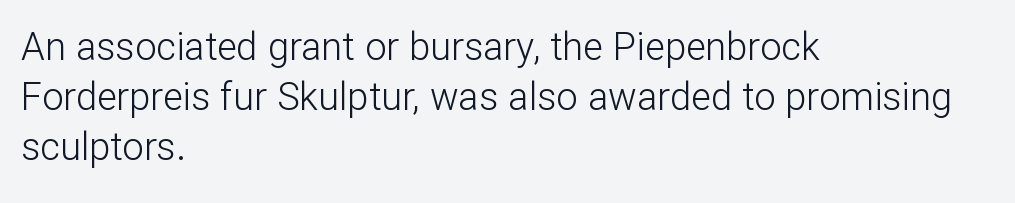
{"serif": "no", "italic": "no", "bold": "no", "weight": "light", "width": "normal", "stroke_contrast": "low", "x_height": "medium", "monospaced": "no", "underline": "no", "align": "left", "line_spacing": "normal", "line_spacing_ratio": 1.32, "letter_spacing": "normal", "letter_spacing_em": 0.0, "glyph_px": 38}
